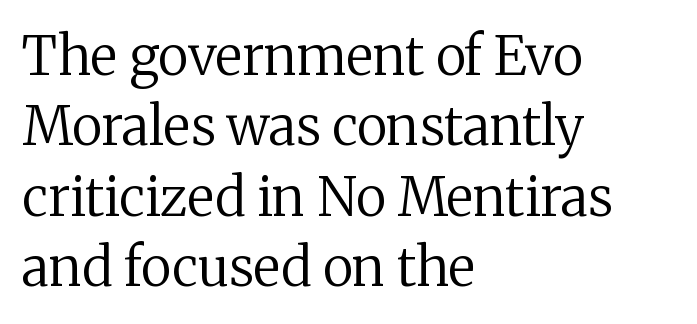
This sample uses an upright cut, with every glyph sitting square on the baseline. Students, observe: this is what conventionally led text looks like. Serif or sans? Serif — the stroke terminals have little feet. A typesetter would call this proportional, since set widths differ per character. The zone under the glyphs is completely vacant.
